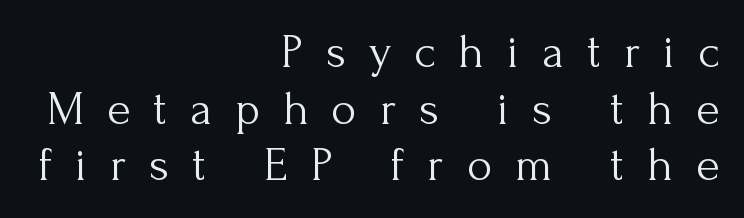
Q: Is the text bold? A: No.
Q: Is the text italic (slanted)? A: No, it is upright.
Q: Is the typeface a serif or a sans-serif typeface? A: Serif.
Q: Is the text underlined? A: No.
Q: How is the paragraph aligned? A: Right-aligned.
Q: Is the spacing between letters normal or unusually wide? A: Unusually wide.
Q: Width (condensed, normal, or wide)? A: Normal.
Q: Stroke contrast? A: Medium.
Q: x-height? A: Small.
Q: Monospaced? A: No.
